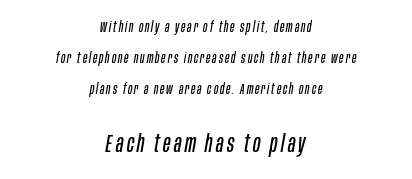
{"italic": "yes", "lean": "right", "slant_degrees": 10, "bold": "no", "underline": "no", "align": "center", "line_spacing": "loose", "line_spacing_ratio": 2.21, "larger_block": "second", "size_ratio": 1.71, "glyph_px": 24}
